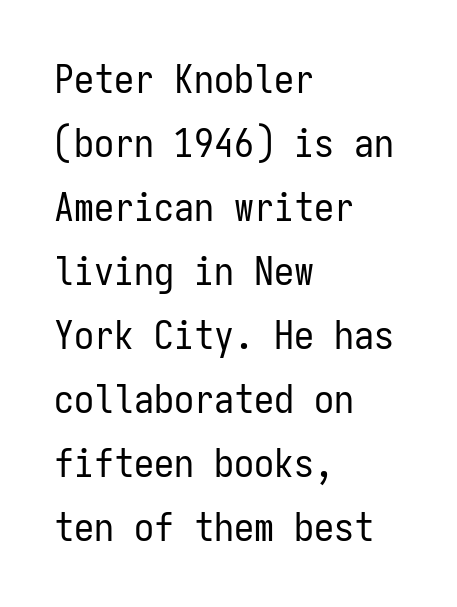
Q: Is the text bold? A: No.
Q: Is the text italic (slanted)? A: No, it is upright.
Q: Is the typeface a serif or a sans-serif typeface? A: Sans-serif.
Q: Is the text underlined? A: No.
Q: How is the paragraph aligned? A: Left-aligned.
Q: Is the spacing between letters normal or unusually wide? A: Normal.
Q: Is the spacing between lines tight, normal or loose? A: Normal.
Q: Width (condensed, normal, or wide)? A: Condensed.
Q: Stroke contrast? A: Low.
Q: x-height? A: Medium.
Q: Monospaced? A: Yes.
